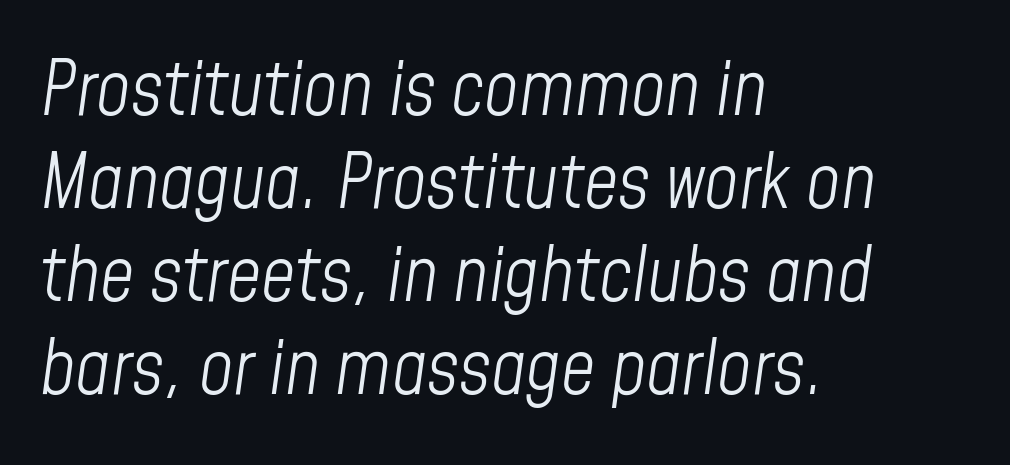
Yep, that's italic — everything's leaning. Between one letter and the next there's only the usual sliver of space. This rendering uses left alignment, leaving the right contour irregular. Each letter keeps its own natural width here, so spacing adapts to shape. Stems here are at most as thick as an everyday book face.
